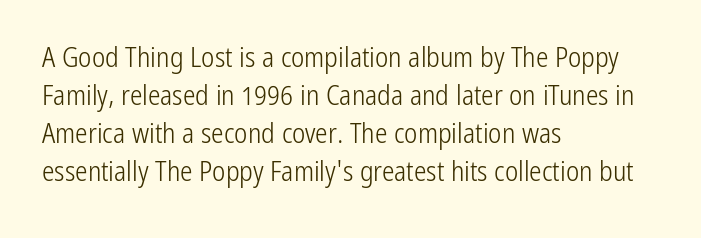
Leading matches the norm, producing a regular column. There is no visible air inserted between adjacent glyphs. When letters stand straight like this, we call the style roman or upright. Character widths vary here, with narrow letters taking less room than wide ones. This reads as an unemphasized weight, regular at the heaviest.
